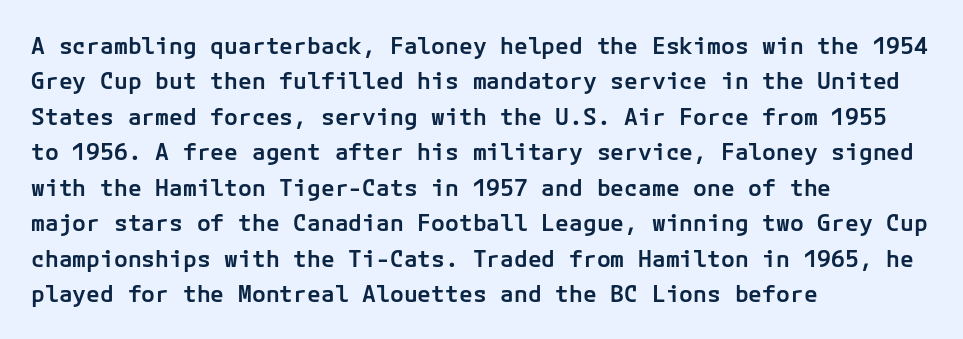
The image shows 23 px text type, upright; set left-aligned, normal line spacing (1.54x), normal letter spacing, not underlined.
